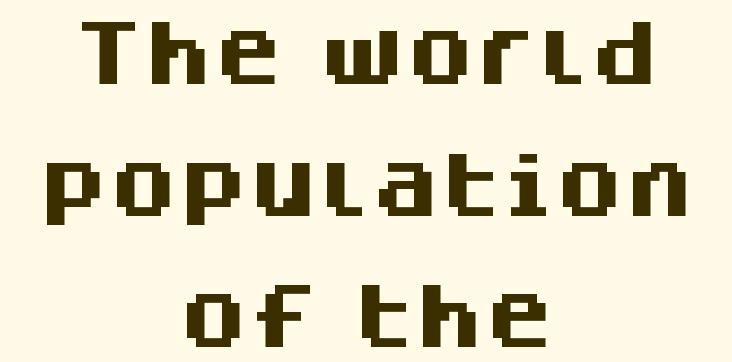
{"serif": "no", "italic": "no", "bold": "yes", "weight": "heavy", "width": "normal", "stroke_contrast": "medium", "x_height": "large", "monospaced": "no", "underline": "no", "align": "center", "line_spacing_ratio": 1.88, "letter_spacing": "normal", "letter_spacing_em": 0.0, "glyph_px": 70}
